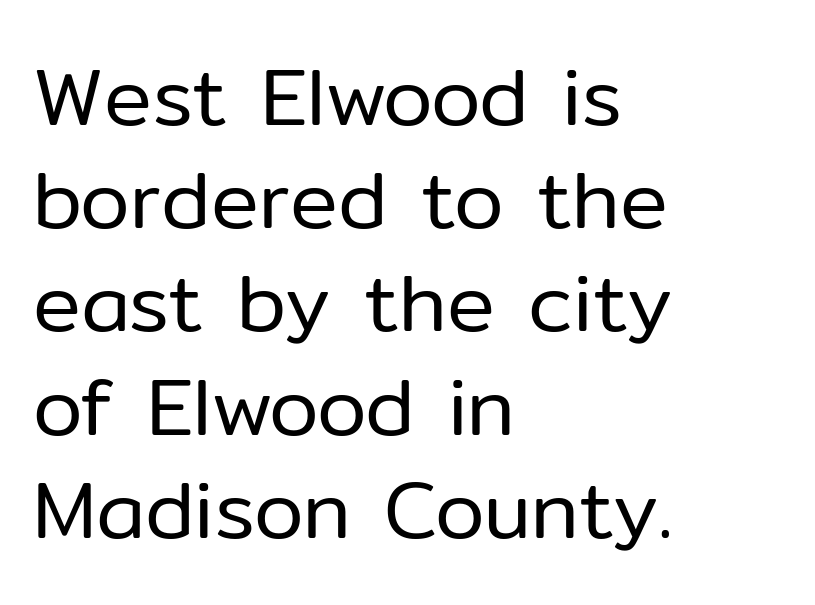
The image shows 80 px regular-weight sans-serif type, upright; set left-aligned, normal line spacing (1.29x), normal letter spacing, not underlined; low stroke contrast and a medium x-height.
